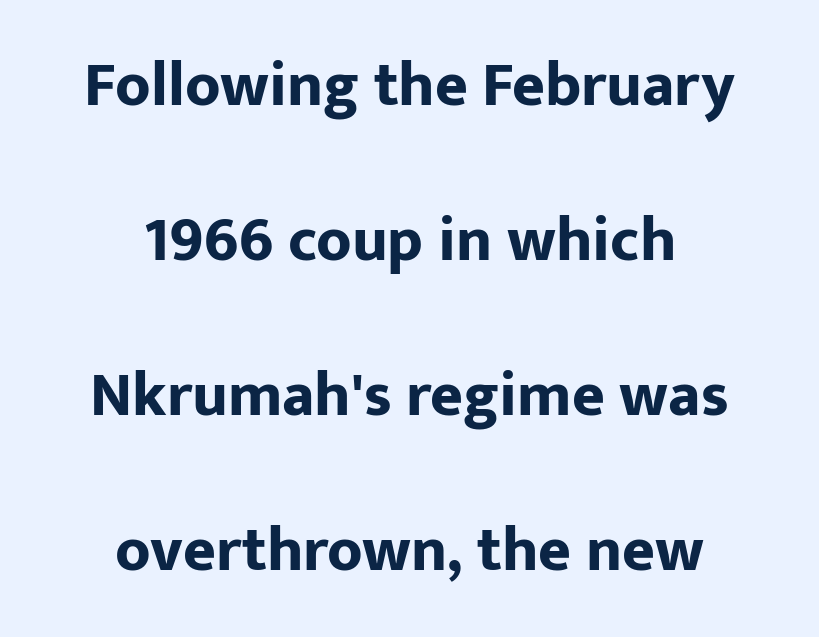
{"serif": "no", "italic": "no", "bold": "yes", "weight": "bold", "width": "normal", "stroke_contrast": "low", "x_height": "medium", "monospaced": "no", "underline": "no", "align": "center", "line_spacing": "loose", "line_spacing_ratio": 2.46, "letter_spacing": "normal", "letter_spacing_em": 0.0, "glyph_px": 63}
